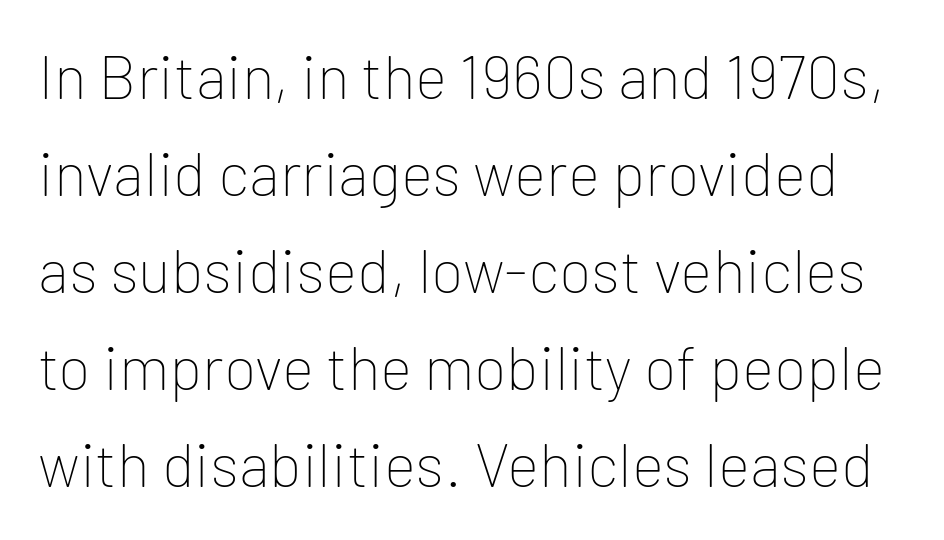
The image shows 61 px thin sans-serif type, upright; set normal line spacing (1.59x), normal letter spacing, not underlined; low stroke contrast and a medium x-height.
